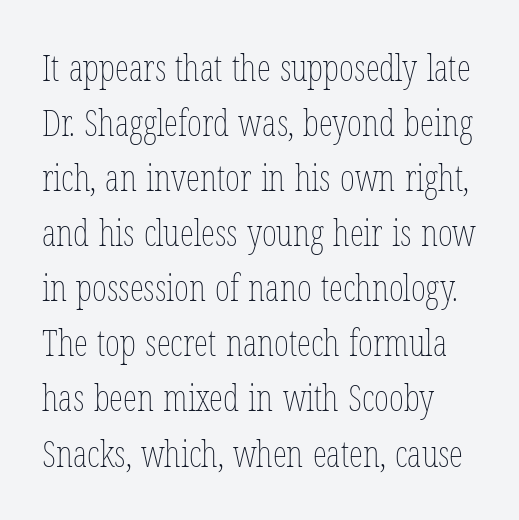
Posture: upright roman. Honestly, there is no underline to notice here at all. Students, note that the glyphs here touch the page at normal intervals. The rows are spaced the way most documents space them. The letterforms sit at book weight or below.
